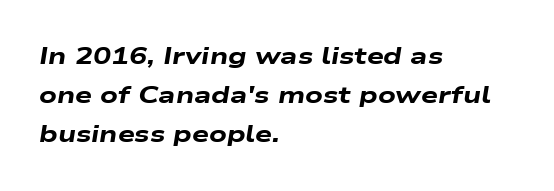
The image shows 24 px bold type, italic (leaning right); set left-aligned, normal line spacing (1.63x), normal letter spacing, not underlined.
